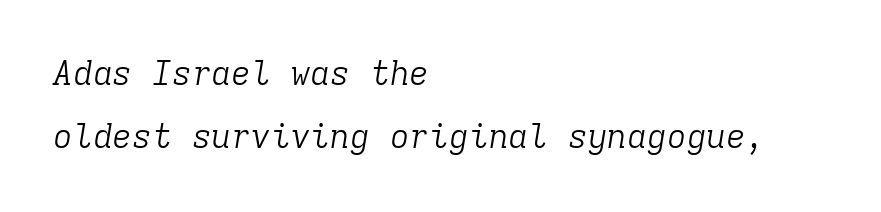
The image shows 33 px light serif type, italic (leaning right), monospaced; set left-aligned, loose line spacing (1.91x), normal letter spacing, not underlined; low stroke contrast and a medium x-height.
